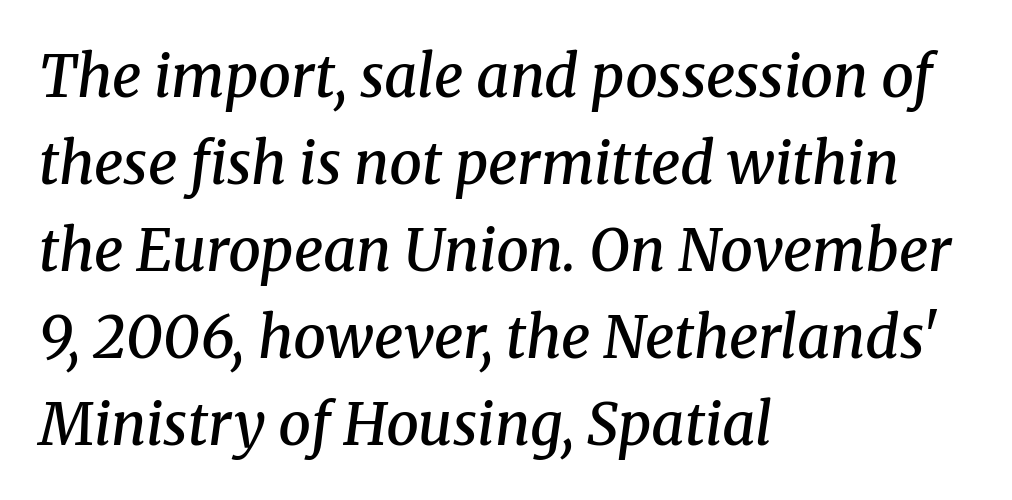
{"serif": "yes", "italic": "yes", "lean": "right", "slant_degrees": 8, "bold": "semi", "weight": "semibold", "width": "normal", "stroke_contrast": "medium", "x_height": "medium", "monospaced": "no", "underline": "no", "align": "left", "line_spacing": "normal", "line_spacing_ratio": 1.5, "letter_spacing": "normal", "letter_spacing_em": 0.0, "glyph_px": 58}
